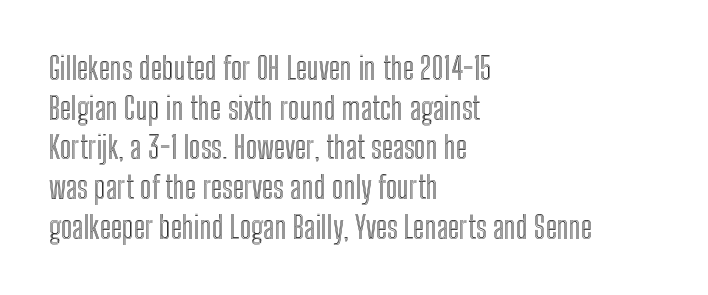
Q: Is the text italic (slanted)? A: No, it is upright.
Q: Is the text underlined? A: No.
Q: How is the paragraph aligned? A: Left-aligned.
Q: Is the spacing between letters normal or unusually wide? A: Normal.
Q: Is the spacing between lines tight, normal or loose? A: Normal.
Q: Width (condensed, normal, or wide)? A: Condensed.
Q: x-height? A: Medium.
Q: Monospaced? A: No.
